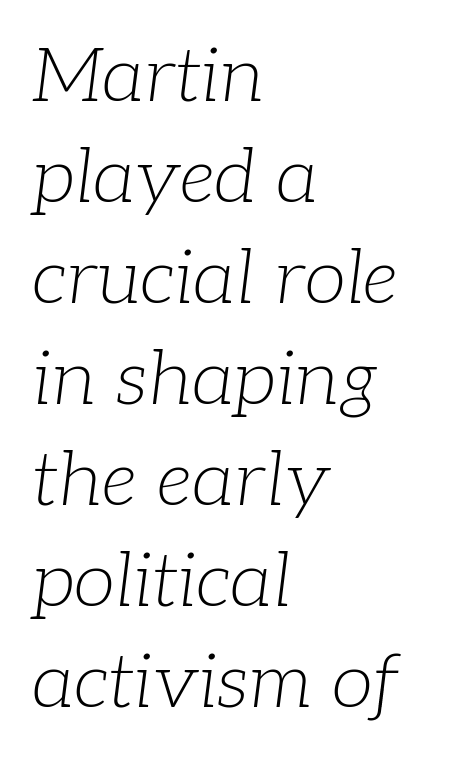
The image shows 76 px light serif type, italic (leaning right); set left-aligned, normal line spacing (1.33x), normal letter spacing, not underlined; low stroke contrast and a medium x-height.
